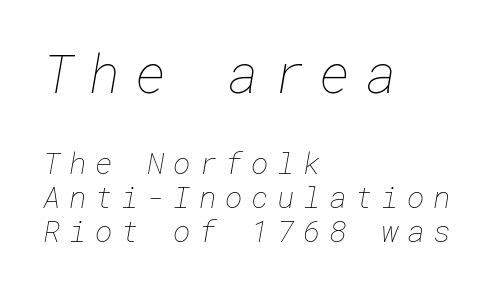
Q: Is the text bold? A: No.
Q: Is the text underlined? A: No.
Q: How is the paragraph aligned? A: Left-aligned.
Q: Is the spacing between letters normal or unusually wide? A: Unusually wide.
Q: Is the spacing between lines tight, normal or loose? A: Tight.
Q: Which block of text is set in a larger size, the first (top) or the second (bottom)? A: The first (top) one.
Q: Width (condensed, normal, or wide)? A: Normal.
Q: Stroke contrast? A: Low.
Q: x-height? A: Medium.
